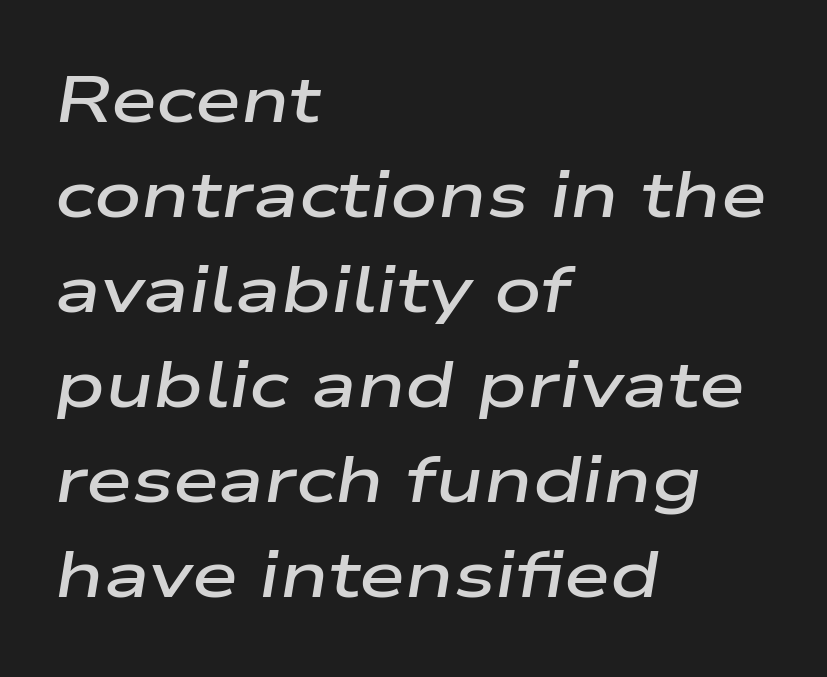
Is there much room between lines? A standard amount, neither cramped nor airy. Nobody touched the tracking dial on this one. The font's italic variant was chosen for this text. The area under the type is left untouched. This sample has the flowing, uneven cadence of proportional lettering. Set as a demibold, roughly 600 on the weight scale.
